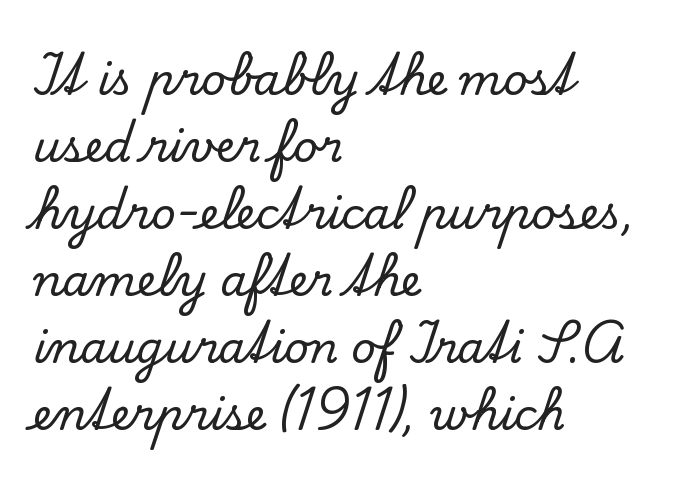
Q: Is the text italic (slanted)? A: Yes.
Q: Is the typeface a serif or a sans-serif typeface? A: Serif.
Q: Is the text underlined? A: No.
Q: How is the paragraph aligned? A: Left-aligned.
Q: Is the spacing between letters normal or unusually wide? A: Normal.
Q: Is the spacing between lines tight, normal or loose? A: Normal.
Q: Width (condensed, normal, or wide)? A: Normal.
Q: Stroke contrast? A: Low.
Q: x-height? A: Small.
Q: Monospaced? A: No.
